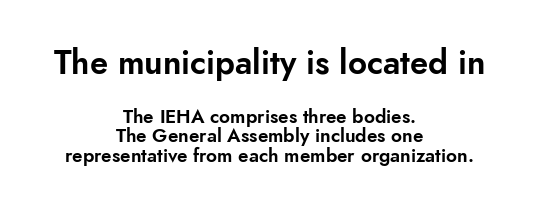
Q: Is the text italic (slanted)? A: No, it is upright.
Q: Is the typeface a serif or a sans-serif typeface? A: Sans-serif.
Q: Is the text underlined? A: No.
Q: How is the paragraph aligned? A: Centered.
Q: Is the spacing between letters normal or unusually wide? A: Normal.
Q: Is the spacing between lines tight, normal or loose? A: Tight.
Q: Which block of text is set in a larger size, the first (top) or the second (bottom)? A: The first (top) one.
Q: Width (condensed, normal, or wide)? A: Normal.
Q: Stroke contrast? A: Low.
Q: x-height? A: Small.
Q: Monospaced? A: No.
